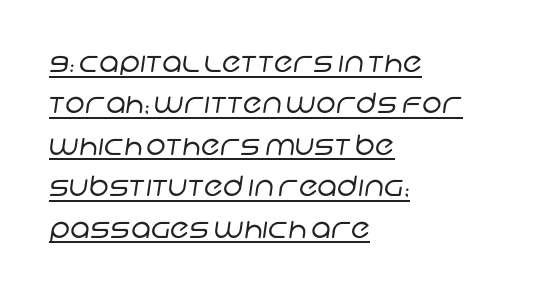
Q: Is the text bold? A: No.
Q: Is the typeface a serif or a sans-serif typeface? A: Sans-serif.
Q: Is the text underlined? A: Yes.
Q: How is the paragraph aligned? A: Left-aligned.
Q: Is the spacing between letters normal or unusually wide? A: Normal.
Q: Is the spacing between lines tight, normal or loose? A: Normal.
Q: Width (condensed, normal, or wide)? A: Normal.
Q: Stroke contrast? A: Low.
Q: x-height? A: Large.
Q: Monospaced? A: No.
